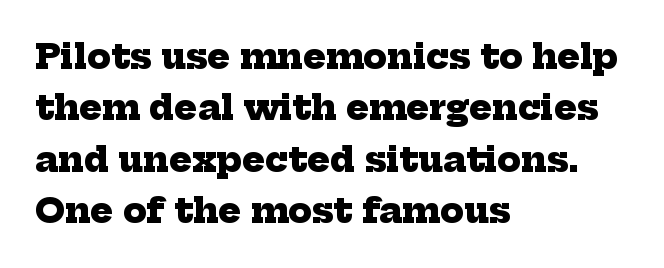
{"serif": "yes", "bold": "yes", "weight": "heavy", "width": "normal", "stroke_contrast": "low", "x_height": "medium", "monospaced": "no", "underline": "no", "align": "left", "line_spacing": "normal", "line_spacing_ratio": 1.51, "letter_spacing": "normal", "letter_spacing_em": 0.0, "glyph_px": 34}
